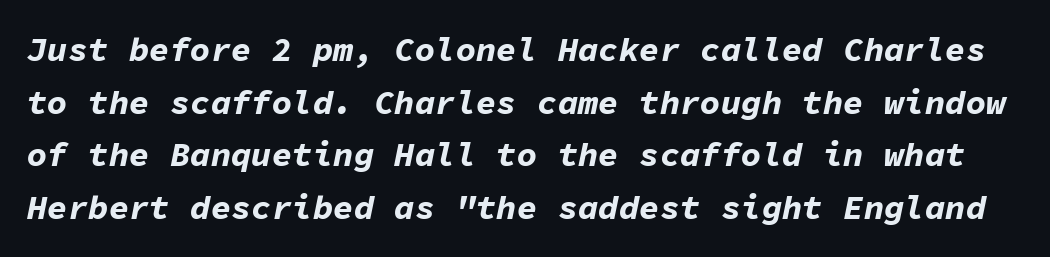
Q: Is the text bold? A: Yes.
Q: Is the text italic (slanted)? A: Yes, it leans right by about 11 degrees.
Q: Is the text underlined? A: No.
Q: Is the spacing between letters normal or unusually wide? A: Normal.
Q: Is the spacing between lines tight, normal or loose? A: Normal.
Q: Width (condensed, normal, or wide)? A: Normal.
Q: Stroke contrast? A: Low.
Q: x-height? A: Medium.
Q: Monospaced? A: Yes.
